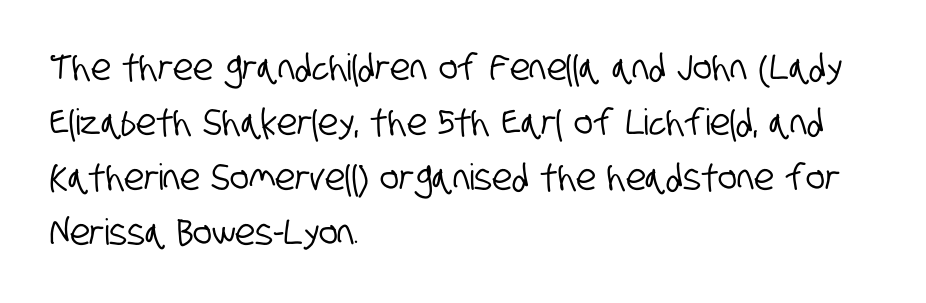
The rendering shows plain stroke endings on the letterforms — a sans-serif design. The block of text has a typical density, with ordinary space between rows. The specimen omits any rule beneath the text block's lines. These lines are rendered in a variable-pitch font. Nothing unusual about the tracking: characters are spaced as the font intends.
